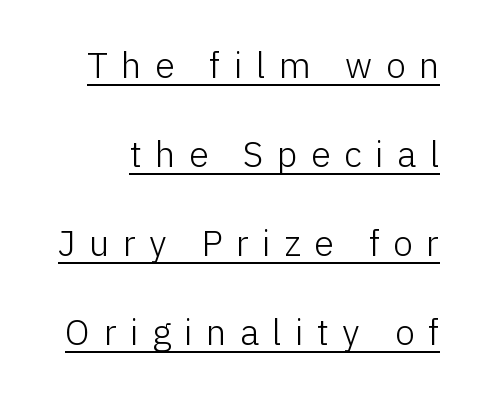
Bold? No — there's no thickening of the strokes. In terms of letterspacing, this is a distinctly airy, spread setting. Observe the absence of serifs on each vertical stroke in this sample. Unlike italic type, these characters show no tilt at all. Each letter keeps its own natural width here, so spacing adapts to shape.
